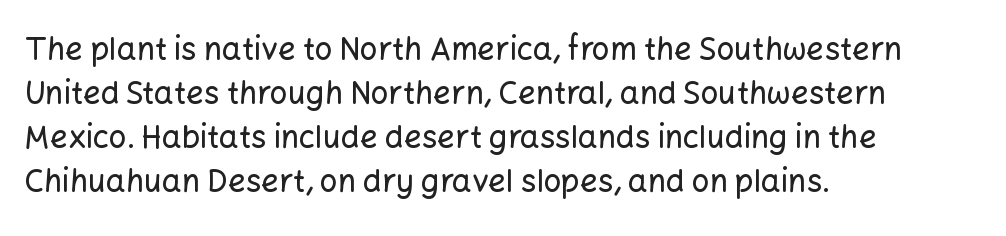
The image shows 31 px sans-serif type, upright; set left-aligned, normal line spacing (1.42x), normal letter spacing, not underlined; low stroke contrast and a medium x-height.
